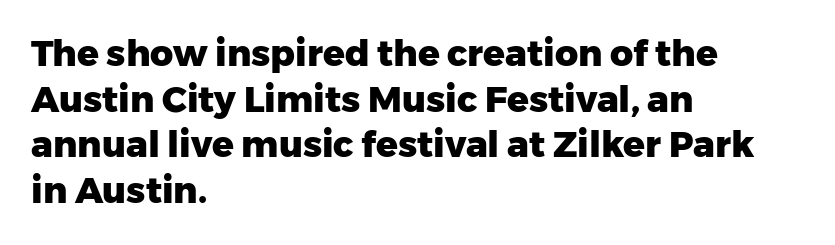
The image shows 36 px heavy sans-serif type, upright; set left-aligned, normal line spacing (1.27x), normal letter spacing, not underlined; low stroke contrast and a medium x-height.
